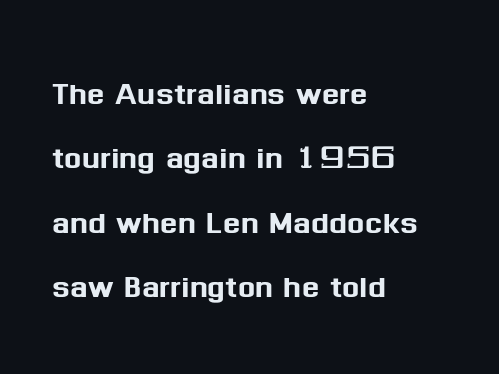
Q: Is the text italic (slanted)? A: No, it is upright.
Q: Is the typeface a serif or a sans-serif typeface? A: Sans-serif.
Q: Is the text underlined? A: No.
Q: How is the paragraph aligned? A: Left-aligned.
Q: Is the spacing between letters normal or unusually wide? A: Normal.
Q: Is the spacing between lines tight, normal or loose? A: Normal.
Q: Width (condensed, normal, or wide)? A: Normal.
Q: Stroke contrast? A: Medium.
Q: x-height? A: Medium.
Q: Monospaced? A: No.
